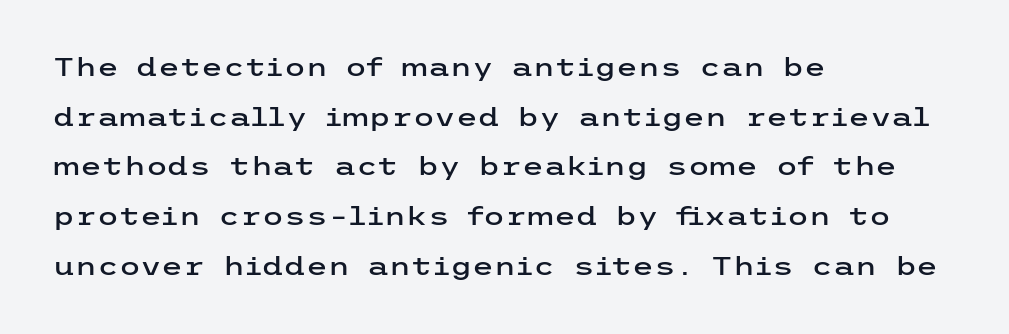
The image shows 25 px text type, upright; set left-aligned, loose line spacing (1.99x), normal letter spacing, not underlined.
